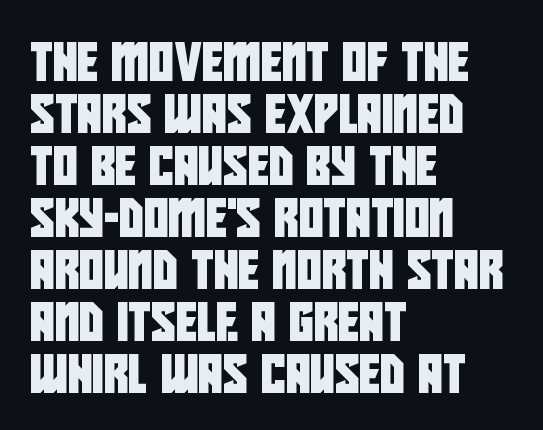
Q: Is the typeface a serif or a sans-serif typeface? A: Sans-serif.
Q: Is the text underlined? A: No.
Q: How is the paragraph aligned? A: Left-aligned.
Q: Is the spacing between letters normal or unusually wide? A: Normal.
Q: Is the spacing between lines tight, normal or loose? A: Normal.
Q: Width (condensed, normal, or wide)? A: Condensed.
Q: Stroke contrast? A: Low.
Q: x-height? A: Large.
Q: Monospaced? A: No.
